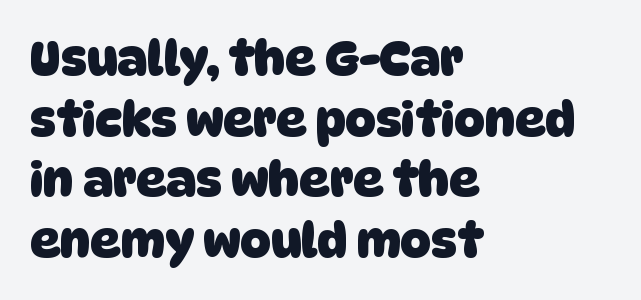
The image shows 47 px heavy sans-serif type; set left-aligned, normal line spacing (1.29x), normal letter spacing, not underlined; low stroke contrast and a large x-height.
